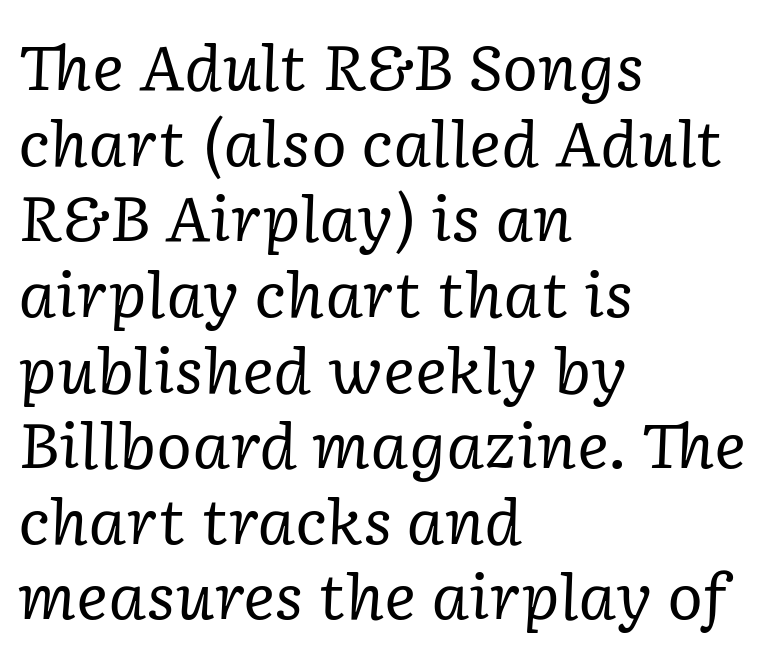
{"serif": "yes", "italic": "yes", "lean": "right", "slant_degrees": 2, "bold": "no", "weight": "regular", "width": "normal", "stroke_contrast": "low", "x_height": "medium", "monospaced": "no", "underline": "no", "align": "left", "line_spacing_ratio": 1.24, "letter_spacing": "normal", "letter_spacing_em": 0.0, "glyph_px": 61}
